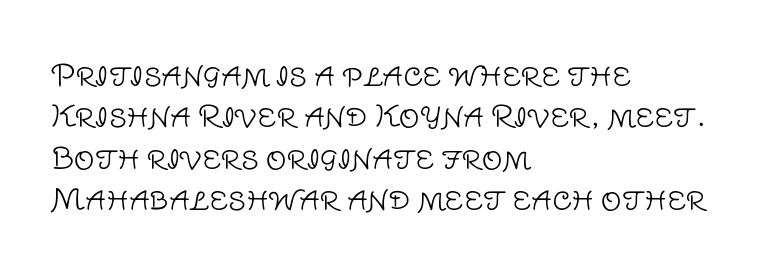
The image shows 29 px light sans-serif type; set left-aligned, normal line spacing (1.43x), normal letter spacing, not underlined; low stroke contrast and a large x-height.
